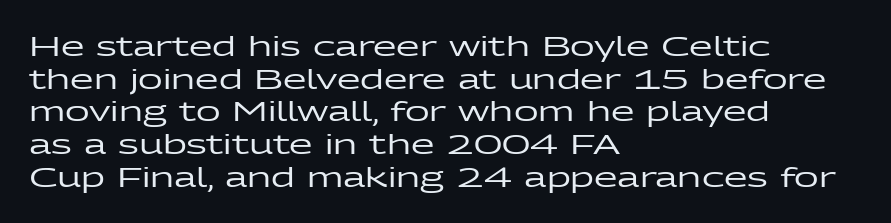
The image shows 27 px text type, upright; set left-aligned, line spacing 1.21x, normal letter spacing, not underlined.
